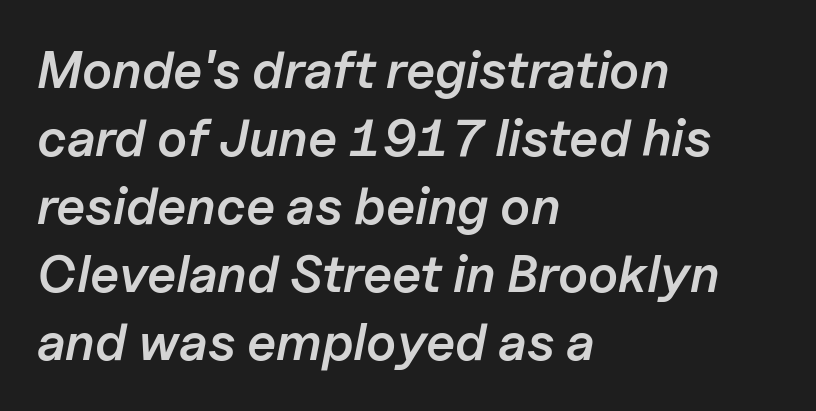
The rendering keeps characters at their native spacing. Semibold letterforms, between regular and bold. The specimen omits any rule beneath the text block's lines. The letters are slanted; this is an italic face. Baseline-to-baseline distance is the conventional proportion of letter height.
